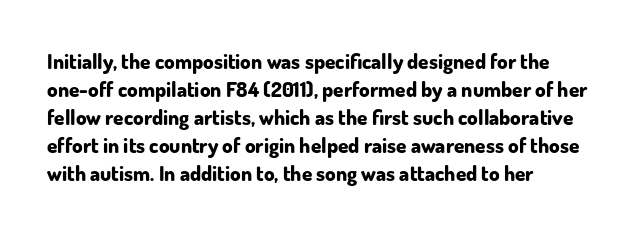
Style check: upright. Reading down the block, your eye returns to a fixed left position each line. This rendering leaves character spacing at its baseline value. Check under the words: just untouched page.
